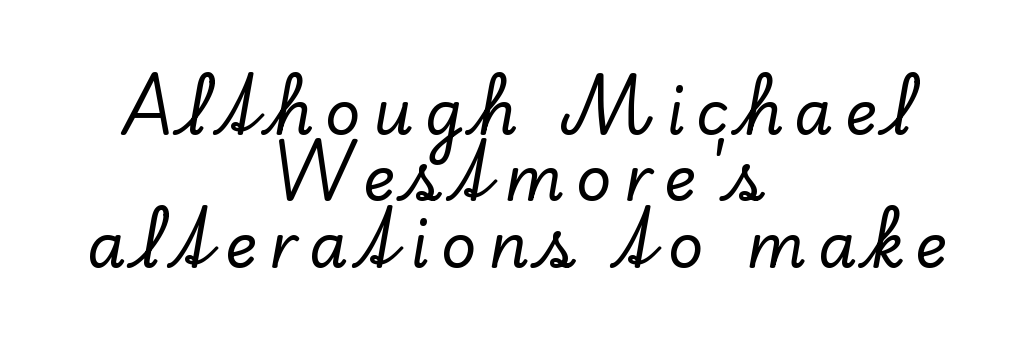
Q: Is the text italic (slanted)? A: Yes.
Q: Is the typeface a serif or a sans-serif typeface? A: Serif.
Q: Is the text underlined? A: No.
Q: How is the paragraph aligned? A: Centered.
Q: Is the spacing between lines tight, normal or loose? A: Tight.
Q: Width (condensed, normal, or wide)? A: Normal.
Q: Stroke contrast? A: Low.
Q: x-height? A: Small.
Q: Monospaced? A: No.
